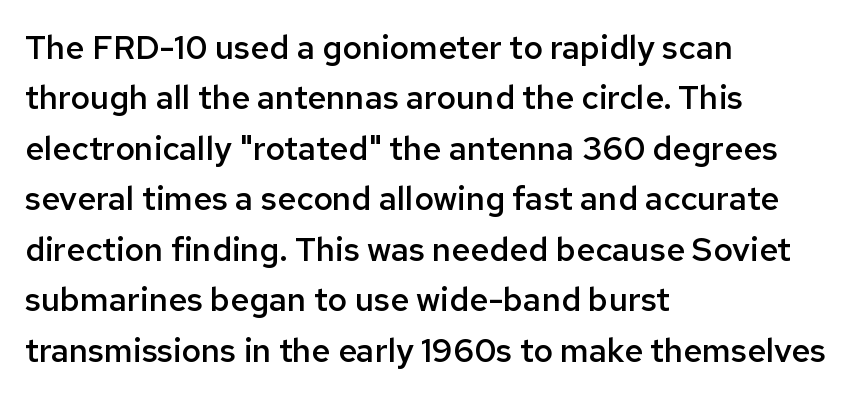
This is roman type, the default non-slanted kind. The lines sit at an ordinary, default distance from one another. A bit beefed up — I'd call it semibold rather than bold. Line starts are locked; line ends wander. What kind of face is this? One without serifs — a sans.
